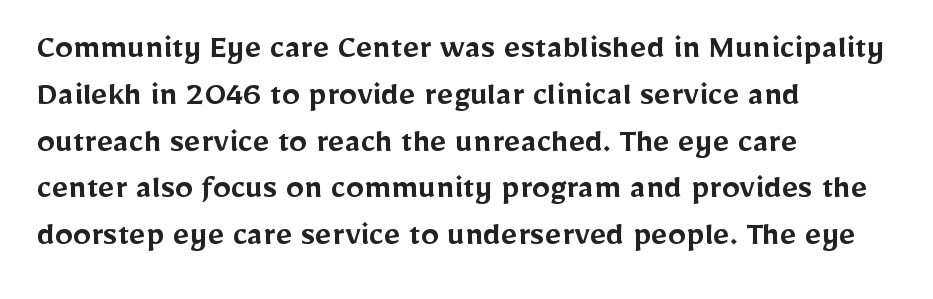
The image shows 36 px semibold sans-serif type, upright; set left-aligned, normal line spacing (1.3x), normal letter spacing, not underlined; low stroke contrast and a medium x-height.
